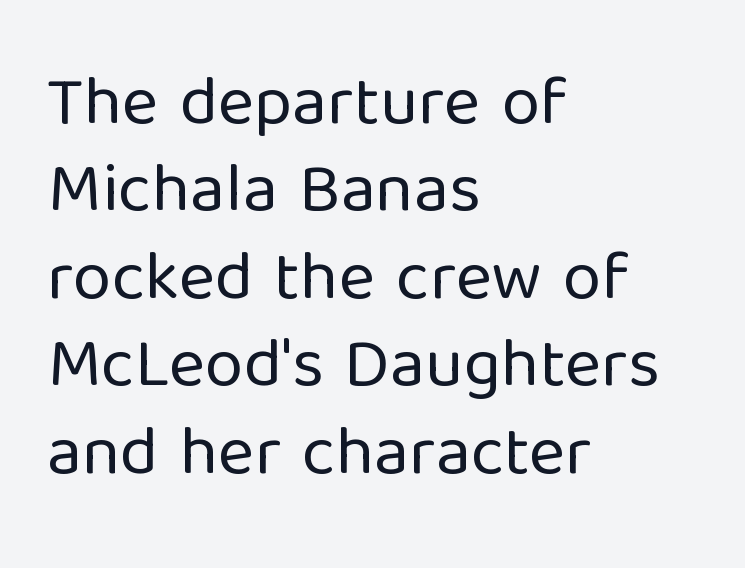
How are the letters spaced? Ordinarily, with no added tracking. This rendering employs a face without finishing strokes, i.e., a sans-serif. Do the characters align in a grid? No, the font is proportional. Compared with typical paragraphs, the rows here are spaced about the same.
